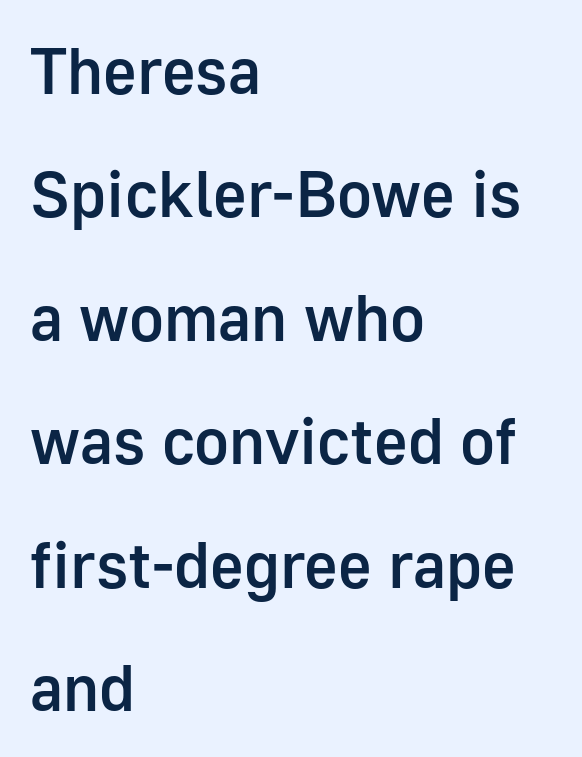
Leading is clearly above the norm, producing a sparse column. The zone under the glyphs is completely vacant. Each letter keeps its own natural width here, so spacing adapts to shape. In terms of letterspacing, this is plain default setting. In terms of weight, the rendering is demibold, just under bold. This is the regular roman posture of the typeface.
